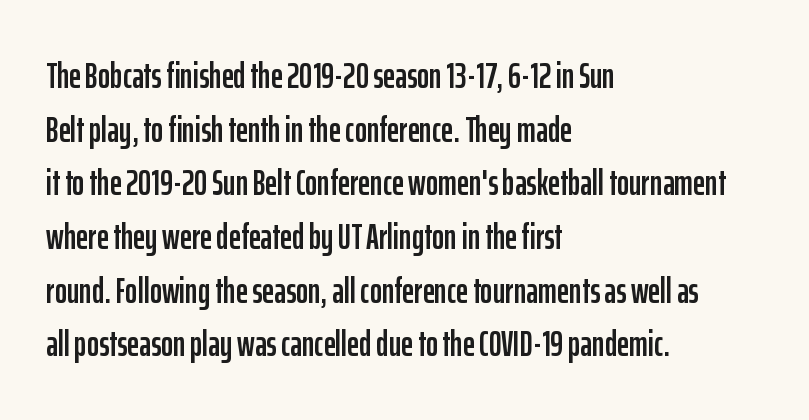
The image shows 37 px condensed sans-serif type, upright; set left-aligned, normal line spacing (1.45x), normal letter spacing, not underlined; low stroke contrast and a medium x-height.
